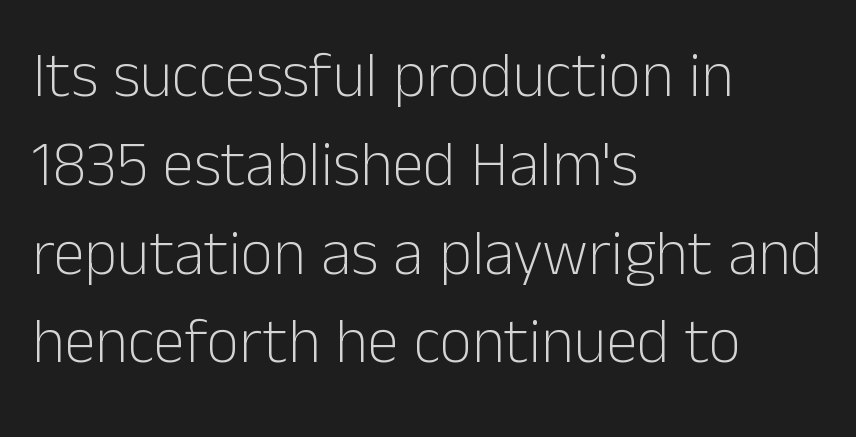
I'd call this a sans setting — the letters go barefoot. No italicization has been applied; the sample stays upright. Left-aligned paragraph, ragged on the right. Is this a fixed-width face? No — the glyphs have proportional, varying widths. No extra ink here — the face is not bold.
